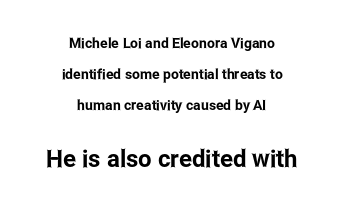
Vertical strokes here are truly vertical. These two chunks differ in scale, with the bottom chunk taking the larger measure. Quick note: interline space is abundant. Plain, unruled lines of type. Line starts and ends both wander, symmetrically.
